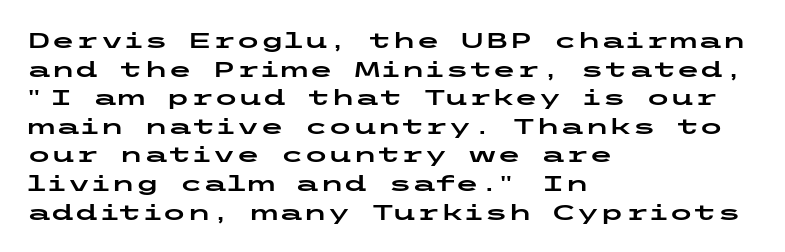
Q: Is the text italic (slanted)? A: No, it is upright.
Q: Is the text underlined? A: No.
Q: How is the paragraph aligned? A: Left-aligned.
Q: Is the spacing between letters normal or unusually wide? A: Normal.
Q: Is the spacing between lines tight, normal or loose? A: Normal.
